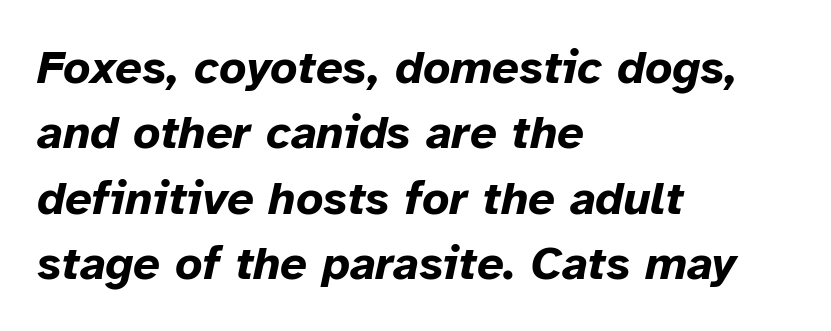
Q: Is the text bold? A: Yes.
Q: Is the text italic (slanted)? A: Yes, it leans right by about 12 degrees.
Q: Is the text underlined? A: No.
Q: How is the paragraph aligned? A: Left-aligned.
Q: Is the spacing between letters normal or unusually wide? A: Normal.
Q: Is the spacing between lines tight, normal or loose? A: Normal.
Q: Width (condensed, normal, or wide)? A: Normal.
Q: Stroke contrast? A: Low.
Q: x-height? A: Medium.
Q: Monospaced? A: No.
